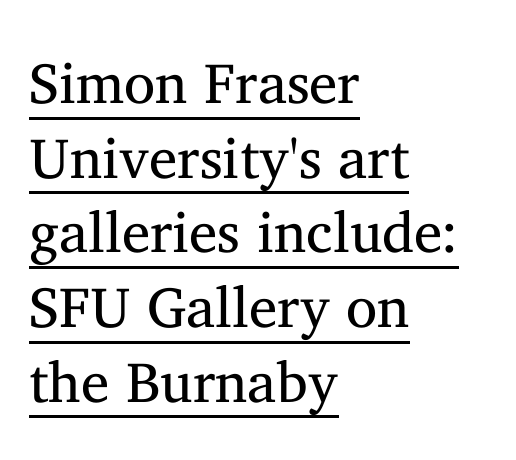
{"serif": "yes", "italic": "no", "bold": "no", "weight": "regular", "width": "normal", "stroke_contrast": "medium", "x_height": "medium", "monospaced": "no", "underline": "yes", "align": "left", "line_spacing": "normal", "line_spacing_ratio": 1.31, "letter_spacing": "normal", "letter_spacing_em": 0.0, "glyph_px": 57}
